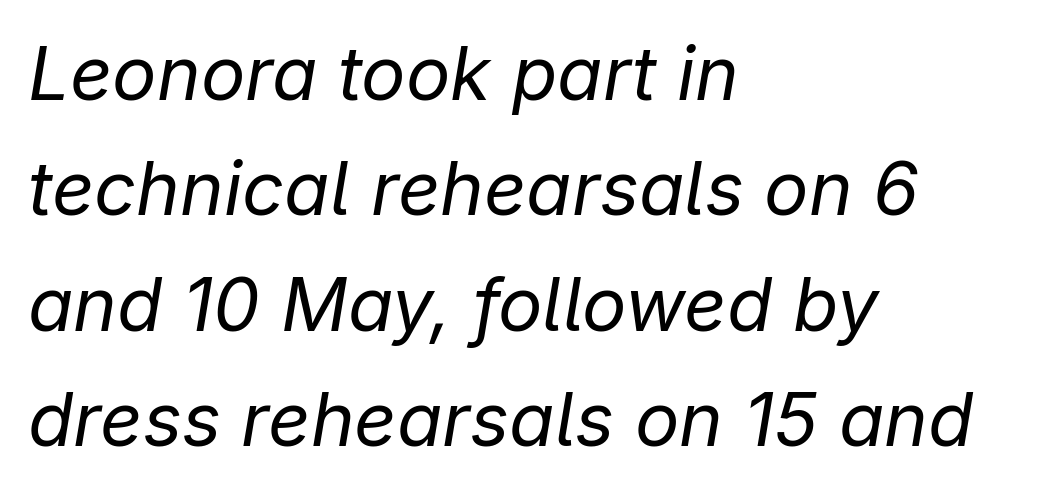
Compared with a typical body face, this is equally light or lighter still. Clear beneath every line of the passage. The ragged edge is on the right, which tells us the setting is flush left. If you measured baseline to baseline, you'd find a middling distance. The face used here is proportionally spaced, like ordinary book or web type. The rendering keeps characters at their native spacing.
